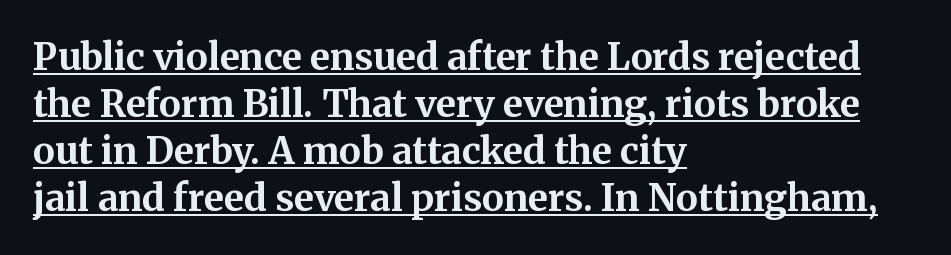
Q: Is the text bold? A: Yes.
Q: Is the text italic (slanted)? A: No, it is upright.
Q: Is the typeface a serif or a sans-serif typeface? A: Serif.
Q: Is the text underlined? A: Yes.
Q: How is the paragraph aligned? A: Left-aligned.
Q: Is the spacing between letters normal or unusually wide? A: Normal.
Q: Is the spacing between lines tight, normal or loose? A: Normal.
Q: Width (condensed, normal, or wide)? A: Normal.
Q: Stroke contrast? A: Medium.
Q: x-height? A: Medium.
Q: Monospaced? A: No.
